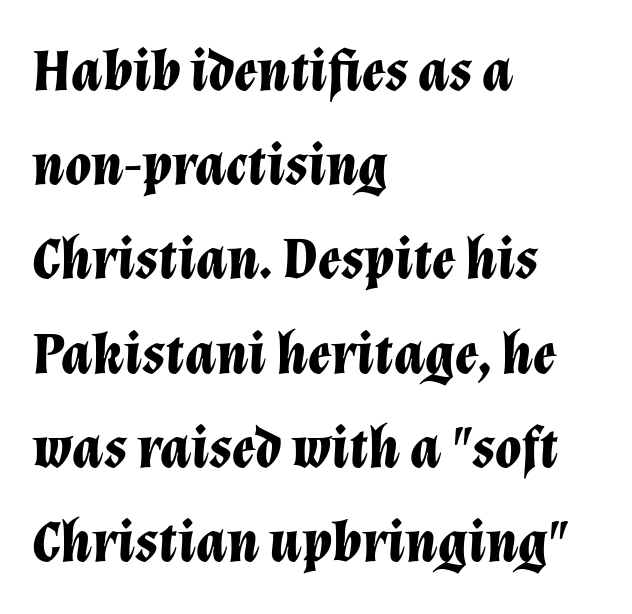
{"italic": "yes", "lean": "right", "slant_degrees": 12, "bold": "yes", "weight": "bold", "width": "normal", "stroke_contrast": "low", "x_height": "medium", "monospaced": "no", "underline": "no", "align": "left", "line_spacing": "normal", "line_spacing_ratio": 1.57, "letter_spacing": "normal", "letter_spacing_em": 0.0, "glyph_px": 60}
